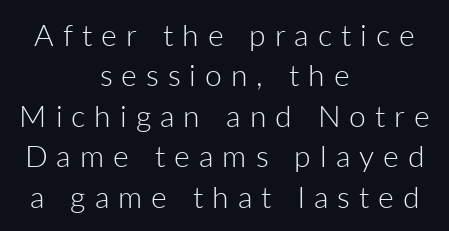
{"serif": "no", "italic": "no", "bold": "no", "weight": "light", "width": "normal", "stroke_contrast": "low", "x_height": "medium", "monospaced": "no", "underline": "no", "align": "center", "line_spacing": "normal", "line_spacing_ratio": 1.35, "letter_spacing": "wide", "letter_spacing_em": 0.3, "glyph_px": 30}
